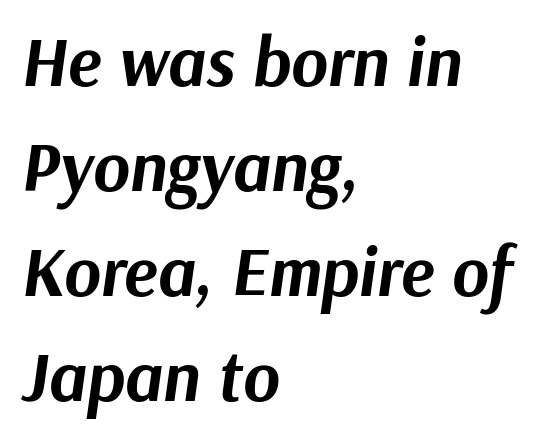
Q: Is the text bold? A: Yes.
Q: Is the text italic (slanted)? A: Yes, it leans right by about 9 degrees.
Q: Is the text underlined? A: No.
Q: How is the paragraph aligned? A: Left-aligned.
Q: Is the spacing between letters normal or unusually wide? A: Normal.
Q: Is the spacing between lines tight, normal or loose? A: Normal.
Q: Width (condensed, normal, or wide)? A: Normal.
Q: Stroke contrast? A: Medium.
Q: x-height? A: Medium.
Q: Monospaced? A: No.
